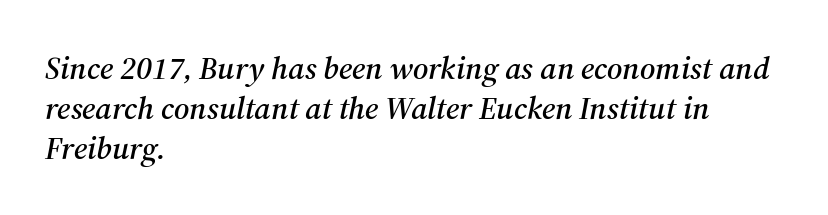
The image shows 32 px serif type, italic (leaning right); set left-aligned, normal line spacing (1.25x), normal letter spacing, not underlined; medium stroke contrast and a medium x-height.
